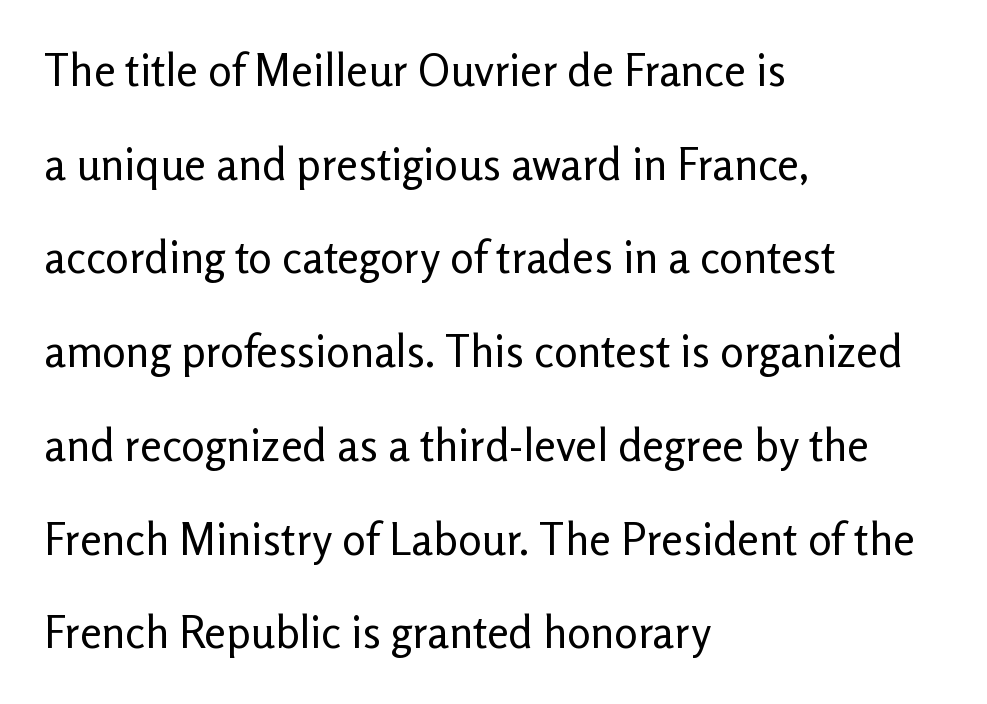
Beneath every word, the page is bare. How are the letters spaced? Ordinarily, with no added tracking. Is there any slant? The stems are plumb. Is this a heavy cut? Hardly; it is regular or lighter.
